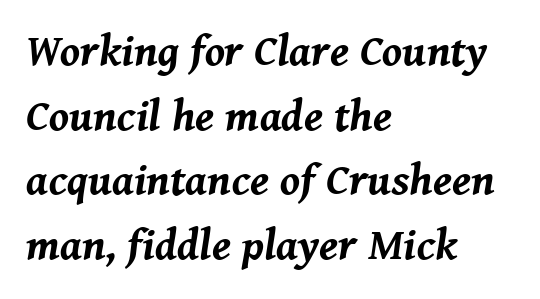
Rendered with sloped, italic letterforms. A typesetter would call this proportional, since set widths differ per character. The setting favours the left margin, as ordinary paragraphs usually do. Students, this is bold: see how much ink each stroke carries. Type without underlining.
